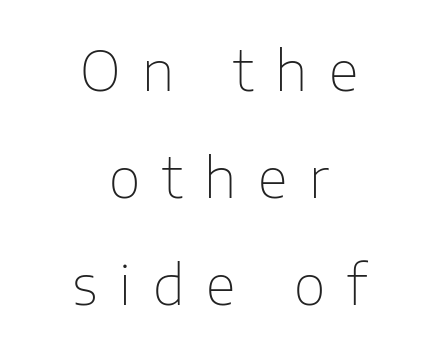
{"serif": "no", "italic": "no", "bold": "no", "weight": "thin", "width": "normal", "stroke_contrast": "low", "x_height": "medium", "monospaced": "no", "underline": "no", "align": "center", "line_spacing": "loose", "line_spacing_ratio": 1.95, "letter_spacing": "wide", "letter_spacing_em": 0.4, "glyph_px": 55}
